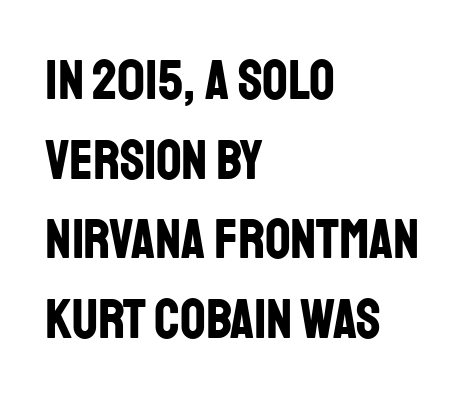
Q: Is the text bold? A: Yes.
Q: Is the text italic (slanted)? A: No, it is upright.
Q: Is the typeface a serif or a sans-serif typeface? A: Sans-serif.
Q: Is the text underlined? A: No.
Q: How is the paragraph aligned? A: Left-aligned.
Q: Is the spacing between letters normal or unusually wide? A: Normal.
Q: Is the spacing between lines tight, normal or loose? A: Normal.
Q: Width (condensed, normal, or wide)? A: Condensed.
Q: Stroke contrast? A: Low.
Q: x-height? A: Large.
Q: Monospaced? A: No.
